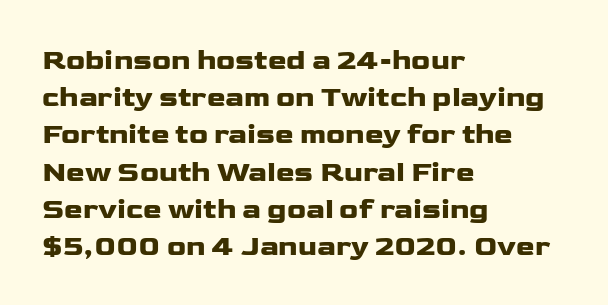
{"serif": "no", "italic": "no", "width": "wide", "stroke_contrast": "low", "x_height": "medium", "monospaced": "no", "underline": "no", "align": "left", "line_spacing": "normal", "line_spacing_ratio": 1.33, "letter_spacing": "normal", "letter_spacing_em": 0.0, "glyph_px": 28}
